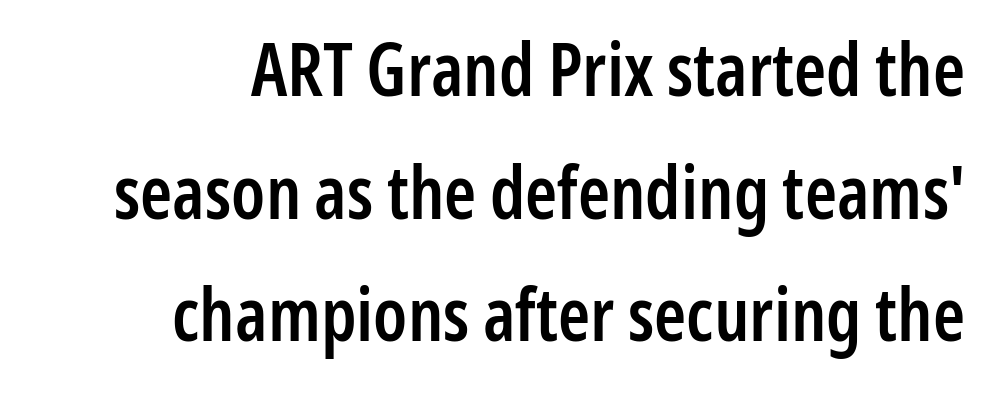
The image shows 73 px semibold, condensed sans-serif type, upright; set right-aligned, normal line spacing (1.68x), normal letter spacing, not underlined; low stroke contrast and a medium x-height.
